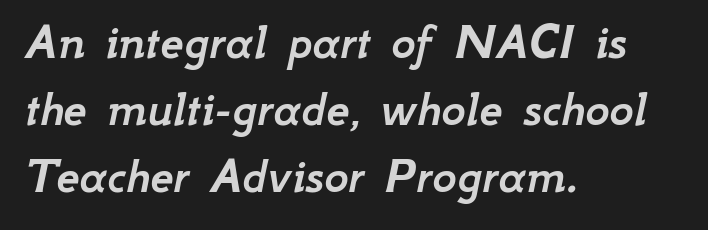
{"italic": "yes", "lean": "right", "slant_degrees": 12, "width": "normal", "stroke_contrast": "low", "x_height": "small", "monospaced": "no", "underline": "no", "align": "left", "line_spacing": "normal", "line_spacing_ratio": 1.29, "letter_spacing": "normal", "letter_spacing_em": 0.0, "glyph_px": 52}
